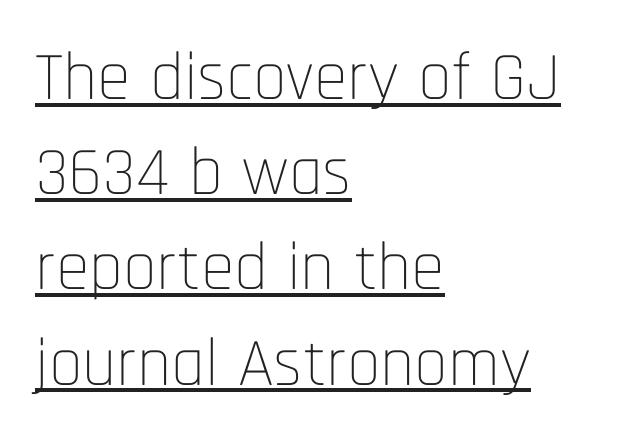
The image shows 68 px thin, condensed sans-serif type, upright; set left-aligned, normal line spacing (1.4x), normal letter spacing, underlined; low stroke contrast and a large x-height.
